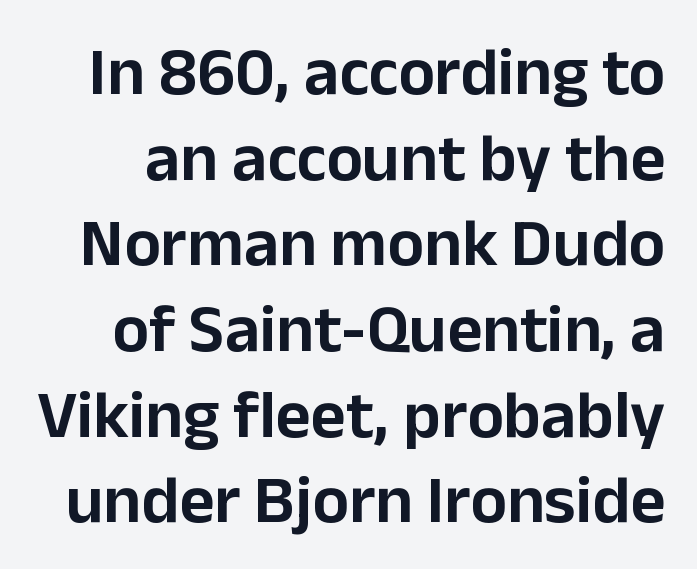
{"serif": "no", "italic": "no", "width": "normal", "stroke_contrast": "low", "x_height": "medium", "monospaced": "no", "underline": "no", "line_spacing": "normal", "line_spacing_ratio": 1.26, "letter_spacing": "normal", "letter_spacing_em": 0.0, "glyph_px": 68}
